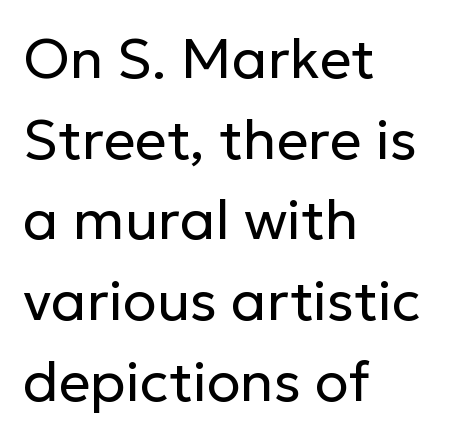
The type is set solid horizontally, with unmodified tracking. The typography opts for an upright posture over an oblique one. The typeface chosen for these lines omits serifs. The passage shown is typed in a proportional face where columns would drift. Weight: not bold — regular or lighter.
